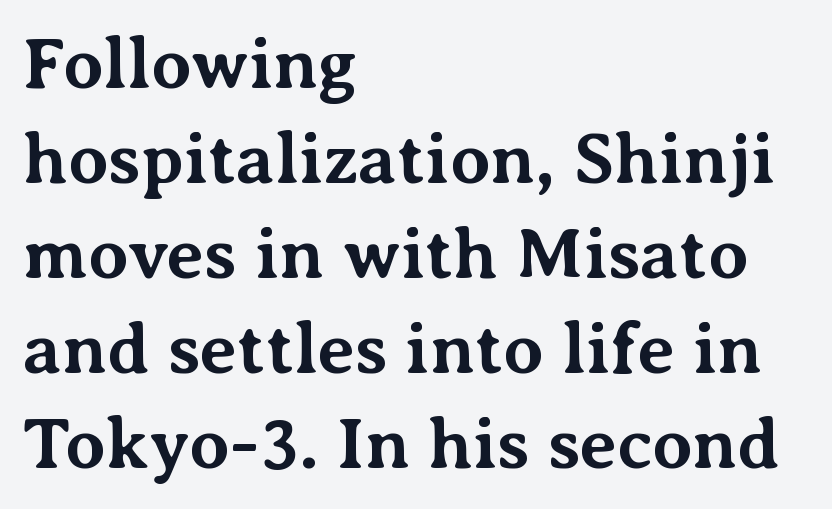
The image shows 72 px bold serif type, upright; set left-aligned, normal line spacing (1.32x), normal letter spacing, not underlined; medium stroke contrast and a medium x-height.
